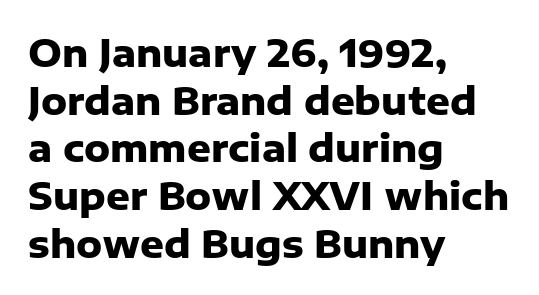
{"serif": "no", "italic": "no", "bold": "yes", "weight": "heavy", "width": "normal", "stroke_contrast": "low", "x_height": "medium", "monospaced": "no", "underline": "no", "align": "left", "line_spacing": "normal", "line_spacing_ratio": 1.29, "letter_spacing": "normal", "letter_spacing_em": 0.0, "glyph_px": 37}
